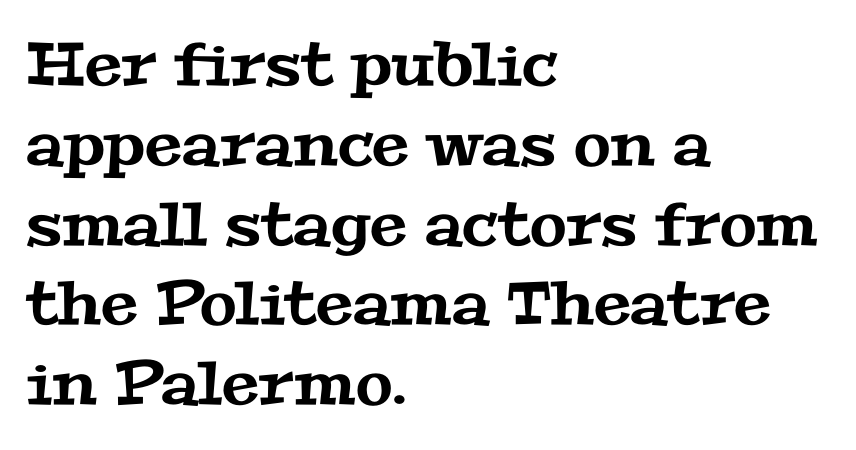
The image shows 60 px wide serif type; set left-aligned, normal line spacing (1.33x), normal letter spacing, not underlined; medium stroke contrast and a medium x-height.
